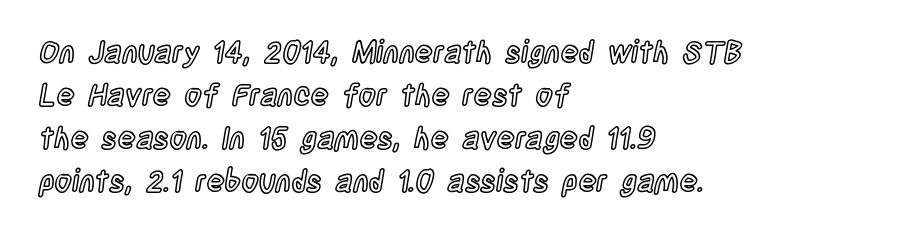
Q: Is the text italic (slanted)? A: Yes.
Q: Is the text underlined? A: No.
Q: How is the paragraph aligned? A: Left-aligned.
Q: Is the spacing between letters normal or unusually wide? A: Normal.
Q: Is the spacing between lines tight, normal or loose? A: Normal.
Q: Width (condensed, normal, or wide)? A: Condensed.
Q: x-height? A: Large.
Q: Monospaced? A: No.
